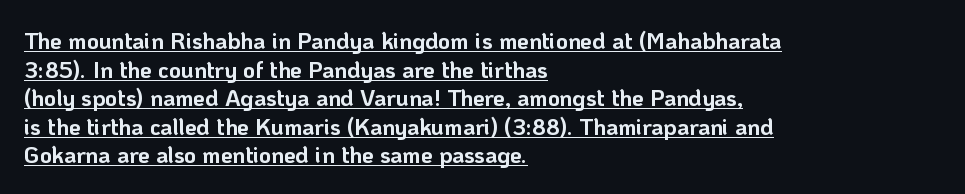
The image shows 23 px bold type, upright; set left-aligned, line spacing 1.24x, normal letter spacing, underlined.
